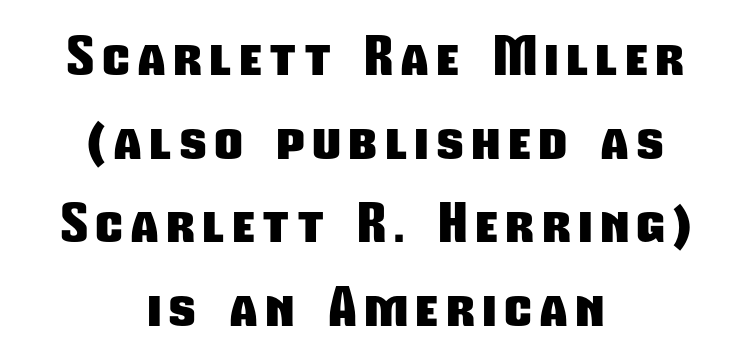
The image shows 53 px heavy, condensed sans-serif type; set centered, normal line spacing (1.58x), not underlined; low stroke contrast and a medium x-height.
